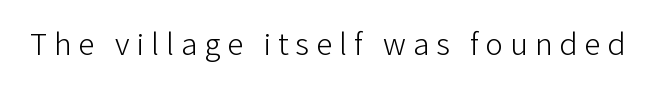
{"serif": "no", "italic": "no", "bold": "no", "weight": "light", "width": "normal", "stroke_contrast": "low", "x_height": "medium", "monospaced": "no", "underline": "no", "letter_spacing": "wide", "letter_spacing_em": 0.21, "glyph_px": 33}
